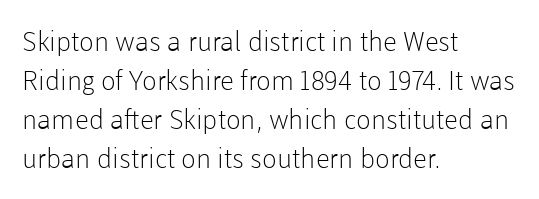
Default kerning and tracking; the words read as compact shapes. No heavy texture on the line: the type isn't bold. A roman cut, with each character standing at attention. Notice how the passage keeps a crisp vertical edge on the left only. Bare-footed words on every line.
